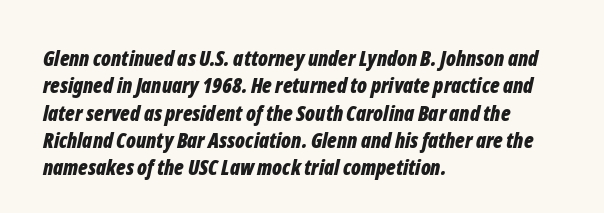
Q: Is the text bold? A: Yes.
Q: Is the text italic (slanted)? A: Yes, it leans right by about 12 degrees.
Q: Is the text underlined? A: No.
Q: How is the paragraph aligned? A: Left-aligned.
Q: Is the spacing between letters normal or unusually wide? A: Normal.
Q: Is the spacing between lines tight, normal or loose? A: Normal.
